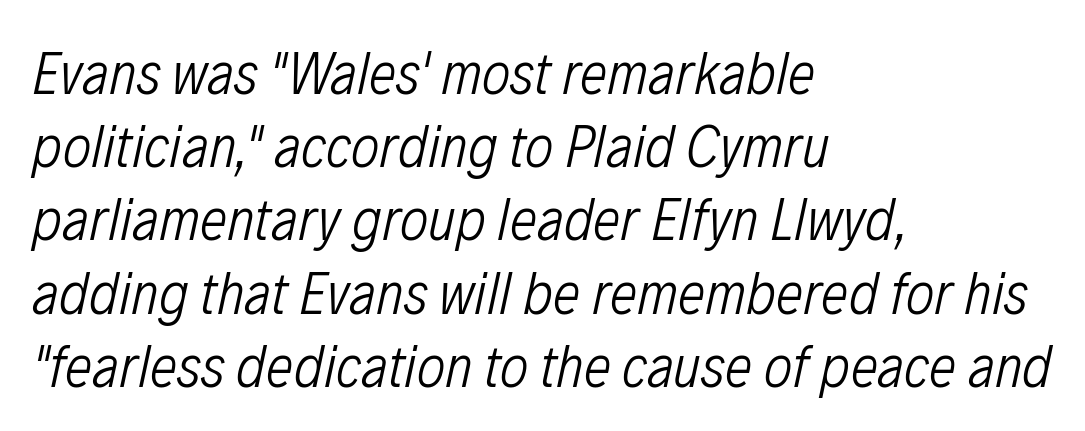
Q: Is the text bold? A: No.
Q: Is the text italic (slanted)? A: Yes, it leans right by about 12 degrees.
Q: Is the text underlined? A: No.
Q: How is the paragraph aligned? A: Left-aligned.
Q: Is the spacing between letters normal or unusually wide? A: Normal.
Q: Width (condensed, normal, or wide)? A: Condensed.
Q: Stroke contrast? A: Low.
Q: x-height? A: Medium.
Q: Monospaced? A: No.
